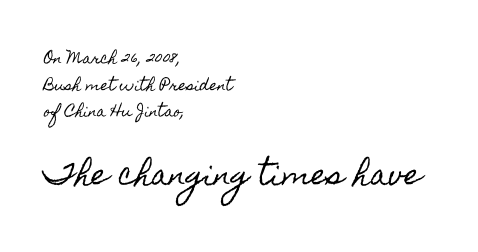
{"width": "condensed", "x_height": "small", "monospaced": "no", "underline": "no", "align": "left", "line_spacing": "loose", "line_spacing_ratio": 1.91, "letter_spacing": "normal", "letter_spacing_em": 0.0, "larger_block": "second", "size_ratio": 2.0, "glyph_px": 28}
